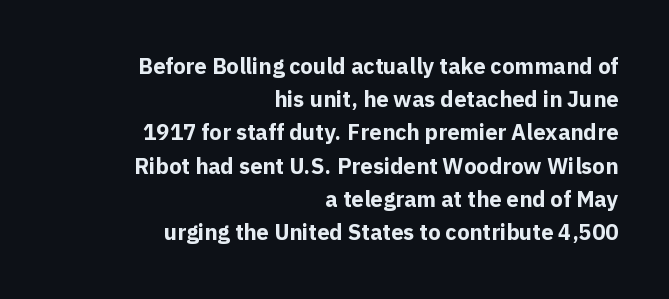
{"italic": "no", "bold": "yes", "underline": "no", "align": "right", "line_spacing": "normal", "line_spacing_ratio": 1.51, "letter_spacing": "normal", "letter_spacing_em": 0.0, "glyph_px": 22}
